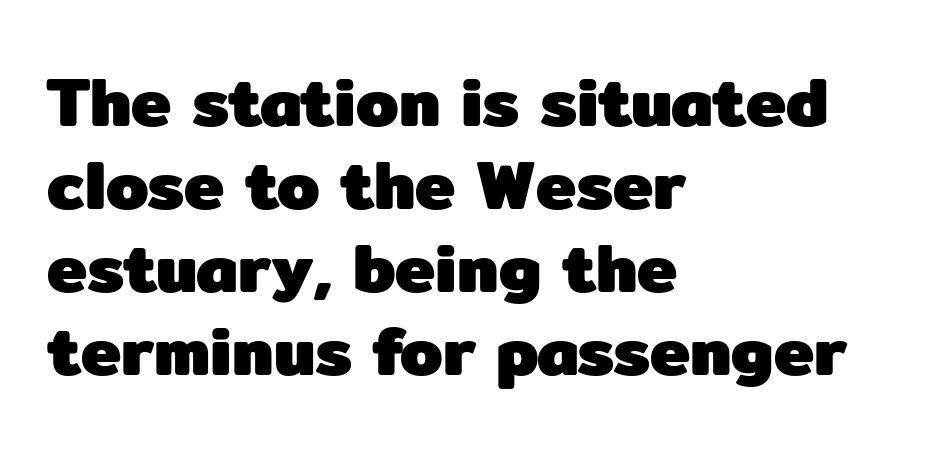
The image shows 68 px heavy sans-serif type, upright; set left-aligned, line spacing 1.22x, normal letter spacing, not underlined; low stroke contrast and a medium x-height.
